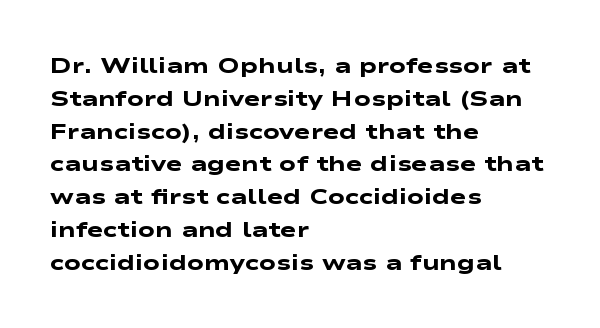
The image shows 22 px bold type; set left-aligned, normal line spacing (1.49x), normal letter spacing, not underlined.
